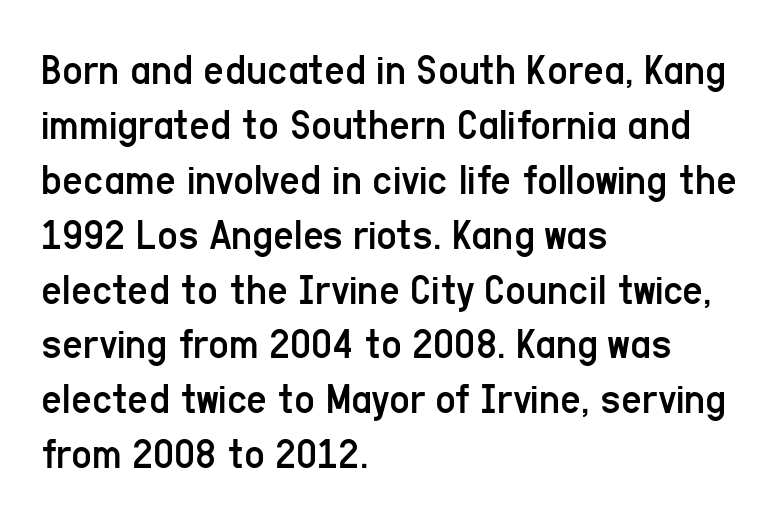
Q: Is the text bold? A: No.
Q: Is the text italic (slanted)? A: No, it is upright.
Q: Is the typeface a serif or a sans-serif typeface? A: Sans-serif.
Q: Is the text underlined? A: No.
Q: How is the paragraph aligned? A: Left-aligned.
Q: Is the spacing between letters normal or unusually wide? A: Normal.
Q: Width (condensed, normal, or wide)? A: Condensed.
Q: Stroke contrast? A: Low.
Q: x-height? A: Medium.
Q: Monospaced? A: No.
